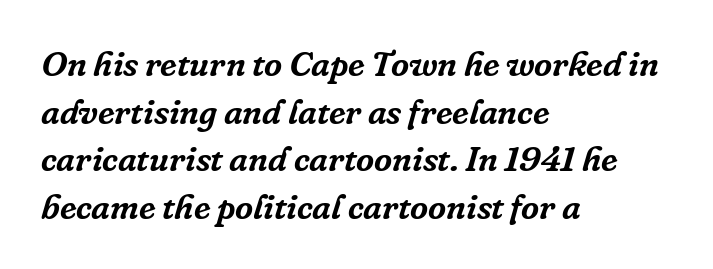
{"serif": "yes", "italic": "yes", "lean": "right", "slant_degrees": 16, "width": "normal", "stroke_contrast": "low", "x_height": "medium", "monospaced": "no", "underline": "no", "align": "left", "line_spacing": "normal", "line_spacing_ratio": 1.36, "letter_spacing": "normal", "letter_spacing_em": 0.0, "glyph_px": 35}
